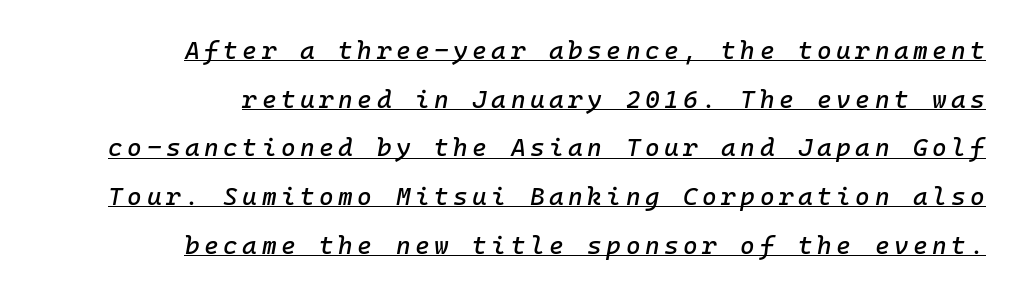
{"italic": "yes", "lean": "right", "slant_degrees": 10, "underline": "yes", "align": "right", "line_spacing": "loose", "line_spacing_ratio": 1.95, "glyph_px": 25}
